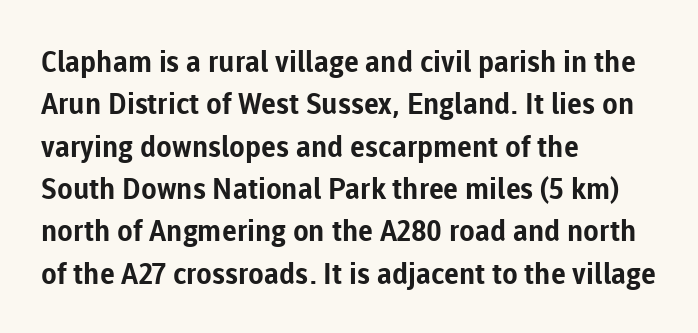
Q: Is the text bold? A: Yes.
Q: Is the text italic (slanted)? A: No, it is upright.
Q: Is the typeface a serif or a sans-serif typeface? A: Sans-serif.
Q: Is the text underlined? A: No.
Q: How is the paragraph aligned? A: Left-aligned.
Q: Is the spacing between letters normal or unusually wide? A: Normal.
Q: Is the spacing between lines tight, normal or loose? A: Normal.
Q: Width (condensed, normal, or wide)? A: Normal.
Q: Stroke contrast? A: Low.
Q: x-height? A: Medium.
Q: Monospaced? A: No.
